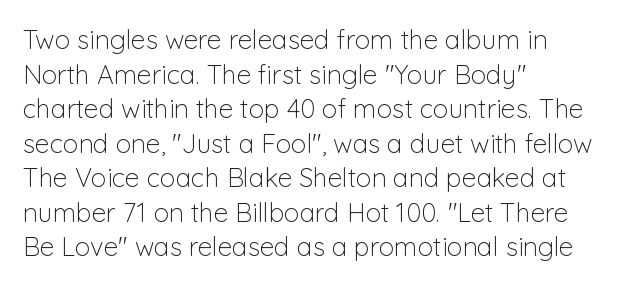
The image shows 26 px text type, upright; set left-aligned, normal line spacing (1.33x), normal letter spacing, not underlined.
